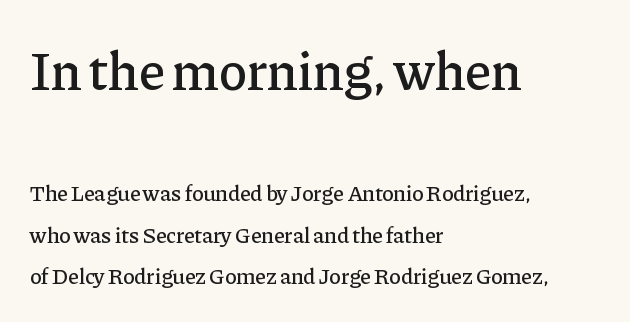
How would I describe the line gaps? Wide and relaxed. Between these two stacked blocks, the higher one wins on size. Serif or sans? Serif — the stroke terminals have little feet. What stands out about the letter spacing? Nothing — it is the standard amount. Plain, unruled lines of type. Notice how the passage keeps a crisp vertical edge on the left only.
